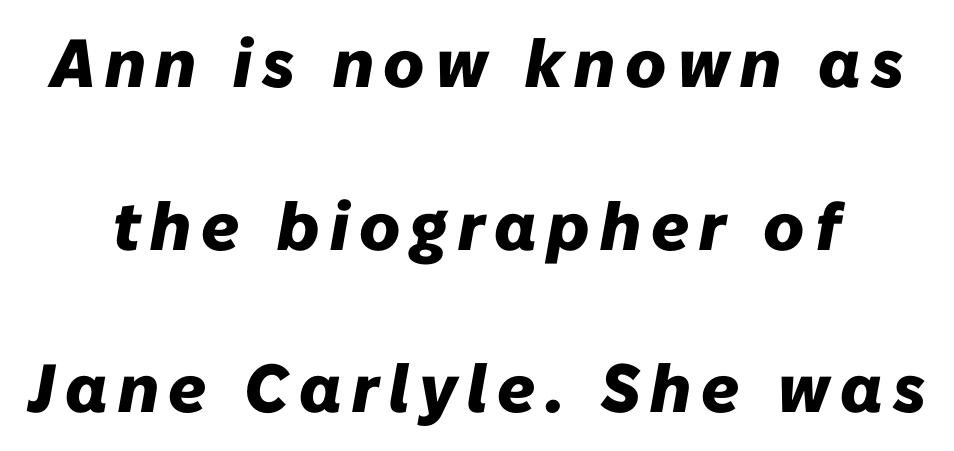
Q: Is the text bold? A: Yes.
Q: Is the text italic (slanted)? A: Yes, it leans right by about 10 degrees.
Q: Is the text underlined? A: No.
Q: Is the spacing between lines tight, normal or loose? A: Loose.
Q: Width (condensed, normal, or wide)? A: Normal.
Q: Stroke contrast? A: Low.
Q: x-height? A: Medium.
Q: Monospaced? A: No.
